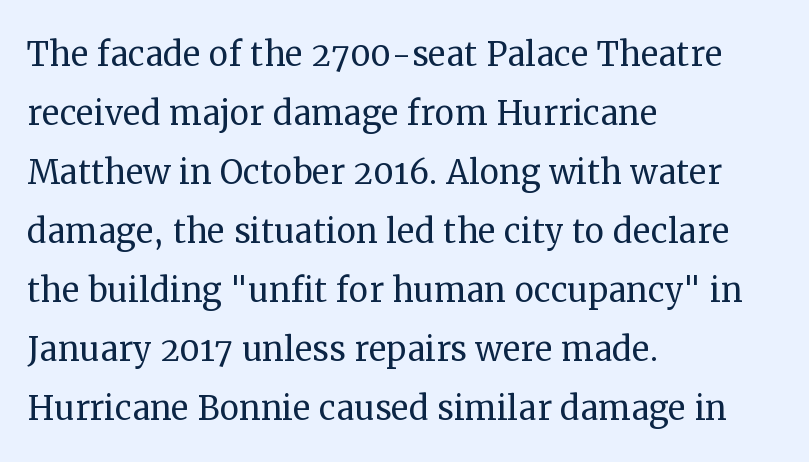
Q: Is the text bold? A: No.
Q: Is the text italic (slanted)? A: No, it is upright.
Q: Is the typeface a serif or a sans-serif typeface? A: Serif.
Q: Is the text underlined? A: No.
Q: How is the paragraph aligned? A: Left-aligned.
Q: Is the spacing between letters normal or unusually wide? A: Normal.
Q: Is the spacing between lines tight, normal or loose? A: Normal.
Q: Width (condensed, normal, or wide)? A: Normal.
Q: Stroke contrast? A: Medium.
Q: x-height? A: Medium.
Q: Monospaced? A: No.
